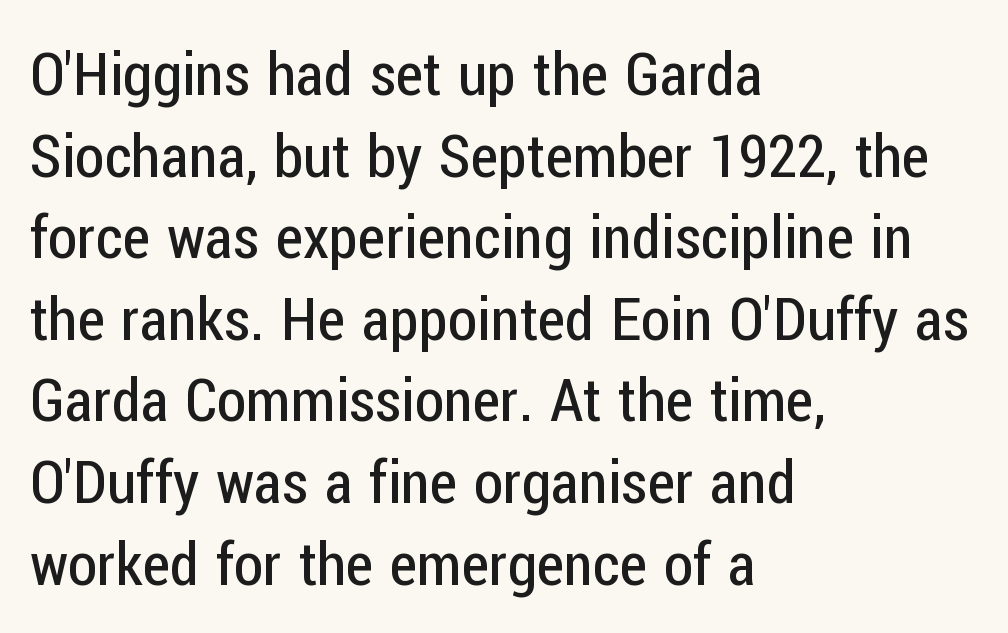
Heft: none added — not bold. Layout note: lines flush left. Summary of vertical rhythm: regular, with standard interline spacing. Between one letter and the next there's only the usual sliver of space.
